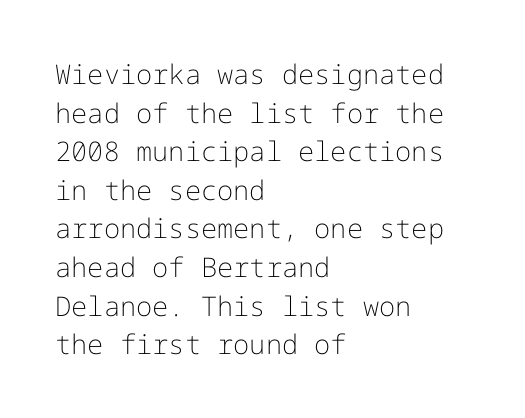
The image shows 27 px text type, upright; set left-aligned, normal line spacing (1.43x), normal letter spacing, not underlined.
